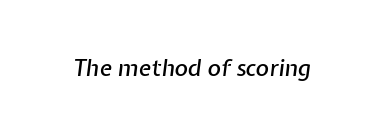
Q: Is the text italic (slanted)? A: Yes, it leans right by about 7 degrees.
Q: Is the text underlined? A: No.
Q: Is the spacing between letters normal or unusually wide? A: Normal.
